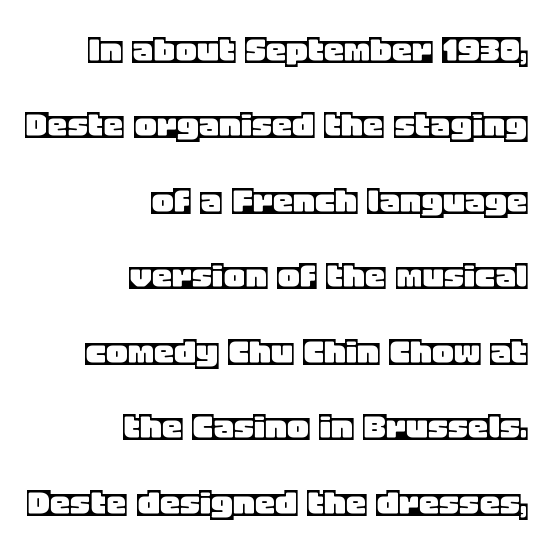
The image shows 41 px text type, upright; set right-aligned, line spacing 1.84x, normal letter spacing, not underlined; a large x-height.
